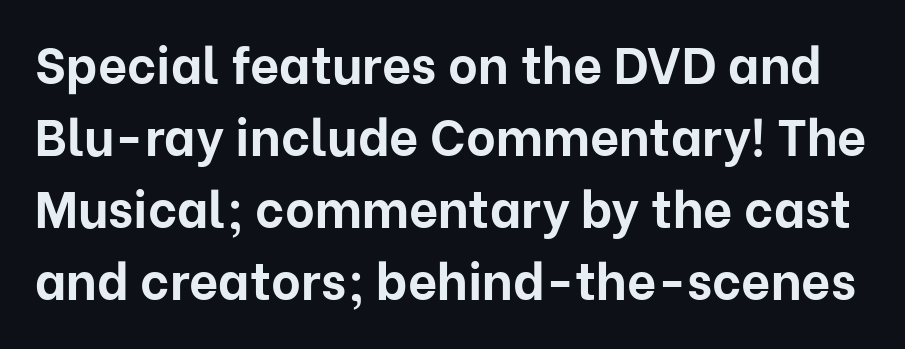
The image shows 51 px bold sans-serif type, upright; set normal line spacing (1.41x), normal letter spacing, not underlined; low stroke contrast and a medium x-height.
